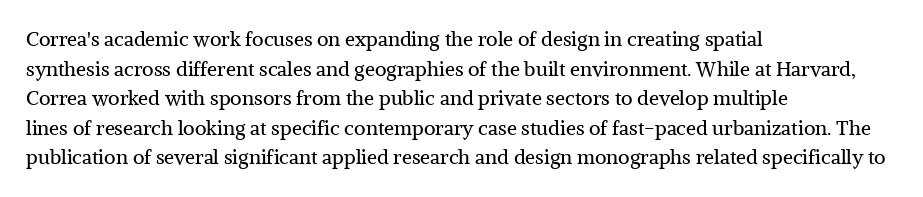
Compared with a typical body face, this is equally light or lighter still. The line texture is even and compact thanks to regular tracking. The space directly below the letters is spotless. Nope, not italic — everything's standing straight.
